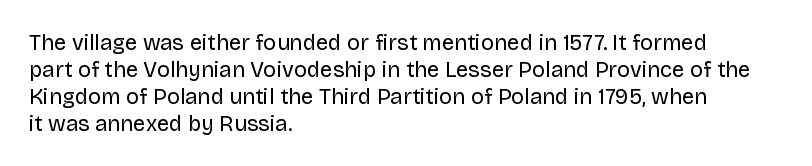
The image shows 22 px text type, upright; set left-aligned, line spacing 1.22x, normal letter spacing, not underlined.
